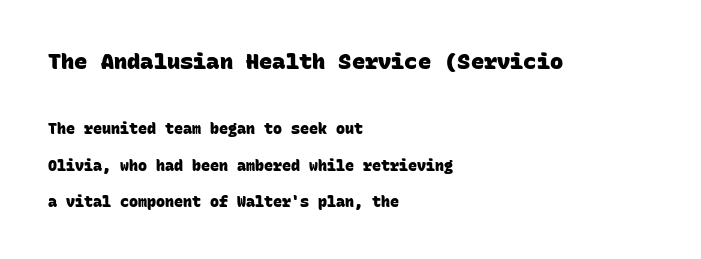
Q: Is the text bold? A: Yes.
Q: Is the text underlined? A: No.
Q: How is the paragraph aligned? A: Left-aligned.
Q: Is the spacing between letters normal or unusually wide? A: Normal.
Q: Is the spacing between lines tight, normal or loose? A: Loose.
Q: Which block of text is set in a larger size, the first (top) or the second (bottom)? A: The first (top) one.
